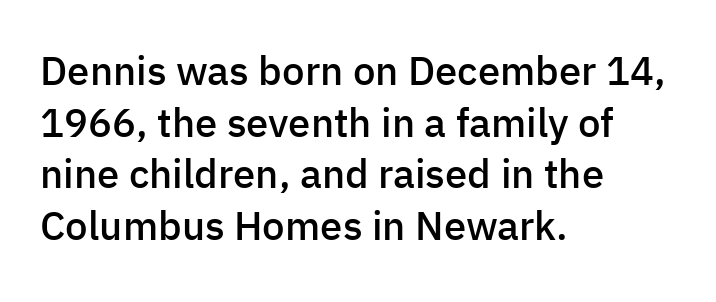
Q: Is the text bold? A: Semi-bold.
Q: Is the text italic (slanted)? A: No, it is upright.
Q: Is the typeface a serif or a sans-serif typeface? A: Sans-serif.
Q: Is the text underlined? A: No.
Q: How is the paragraph aligned? A: Left-aligned.
Q: Is the spacing between letters normal or unusually wide? A: Normal.
Q: Is the spacing between lines tight, normal or loose? A: Normal.
Q: Width (condensed, normal, or wide)? A: Normal.
Q: Stroke contrast? A: Low.
Q: x-height? A: Medium.
Q: Monospaced? A: No.
